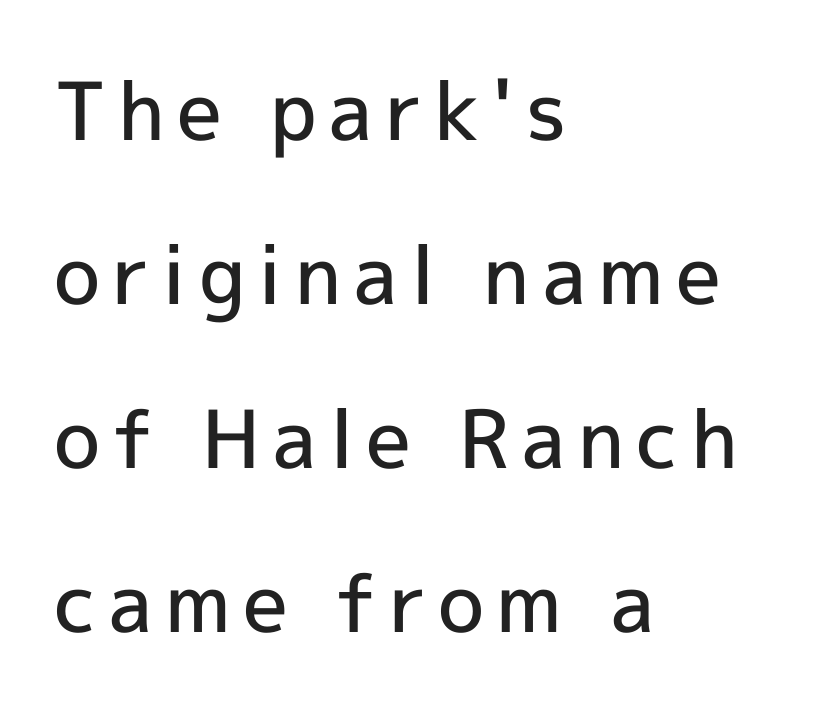
The image shows 80 px semibold sans-serif type, upright; set left-aligned, loose line spacing (2.05x), not underlined; a medium x-height.
